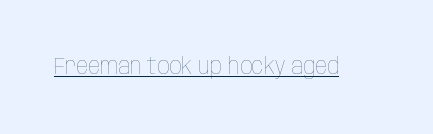
Q: Is the text bold? A: No.
Q: Is the text italic (slanted)? A: No, it is upright.
Q: Is the text underlined? A: Yes.
Q: Is the spacing between letters normal or unusually wide? A: Normal.
